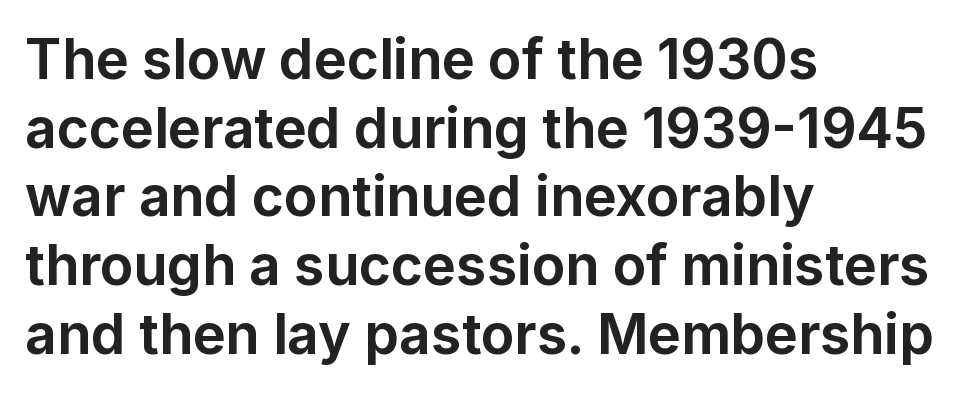
Style check: upright. You can tell from the bare stems that sans-serif type was used. Short and long lines alike share a common starting point at left. Line spacing here is normal. This sample uses plain, unmodified letter spacing.
